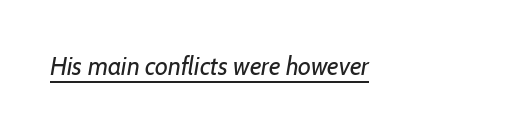
Counters stay open thanks to moderate or lighter strokes. Is there an underline? Yes — a line sits under the letters. In terms of letterspacing, this is plain default setting.
